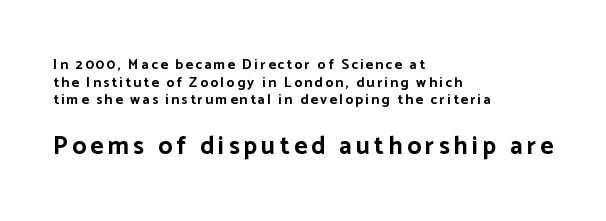
The letters are bold, with thick, heavy strokes. It's the straight-up-and-down kind of type. The block of text has a typical density, with ordinary space between rows. Visually the block forms a straight wall on the left and a jagged coastline on the right. The zone under the glyphs is completely vacant. Whoever set this made the second block the dominant, larger element.
